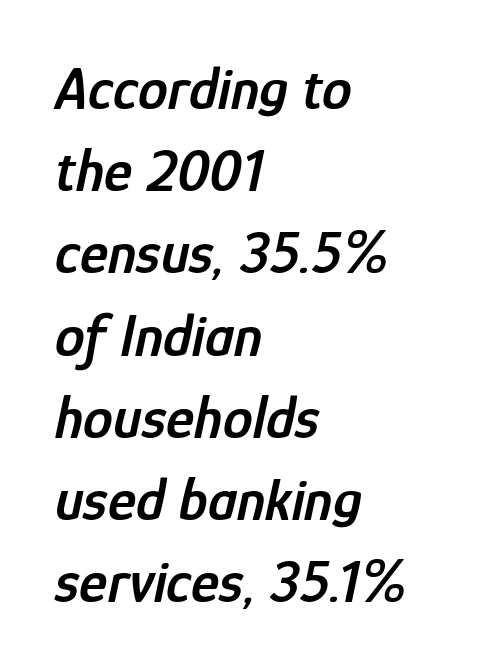
Q: Is the text bold? A: Semi-bold.
Q: Is the text italic (slanted)? A: Yes, it leans right by about 12 degrees.
Q: Is the text underlined? A: No.
Q: How is the paragraph aligned? A: Left-aligned.
Q: Is the spacing between letters normal or unusually wide? A: Normal.
Q: Is the spacing between lines tight, normal or loose? A: Normal.
Q: Width (condensed, normal, or wide)? A: Condensed.
Q: Stroke contrast? A: Low.
Q: x-height? A: Medium.
Q: Monospaced? A: No.
